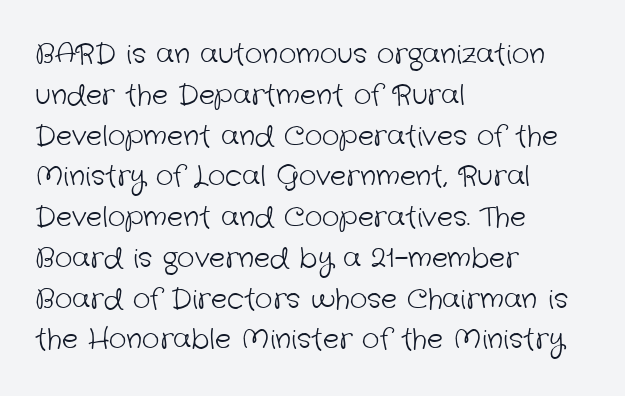
{"bold": "no", "underline": "no", "align": "left", "line_spacing": "normal", "line_spacing_ratio": 1.51, "letter_spacing": "normal", "letter_spacing_em": 0.0, "glyph_px": 27}
